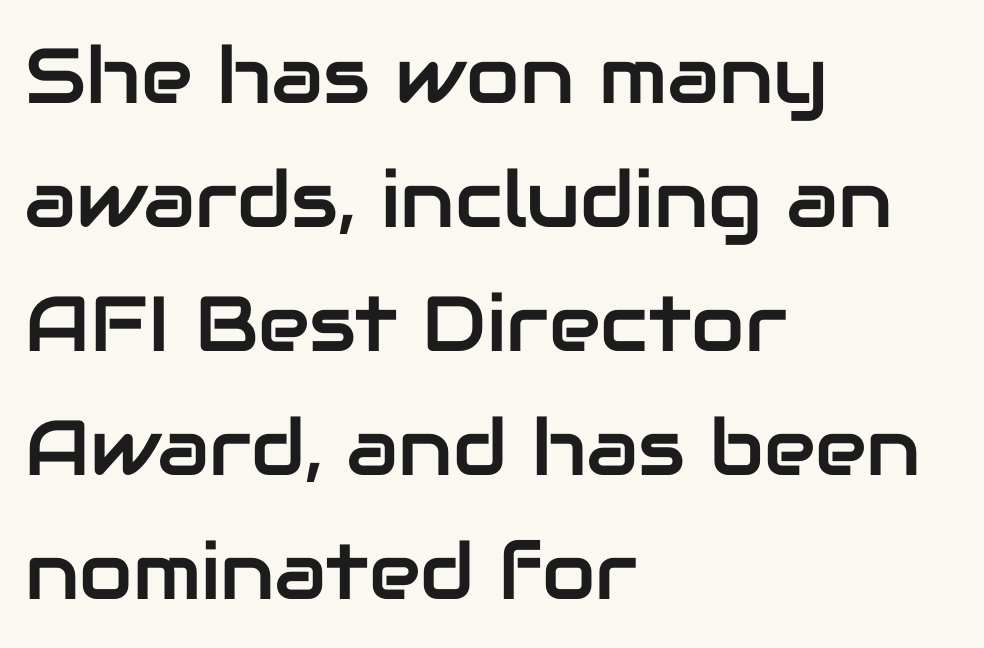
{"serif": "no", "italic": "no", "width": "normal", "stroke_contrast": "low", "x_height": "medium", "monospaced": "no", "underline": "no", "align": "left", "line_spacing": "normal", "line_spacing_ratio": 1.59, "letter_spacing": "normal", "letter_spacing_em": 0.0, "glyph_px": 78}
